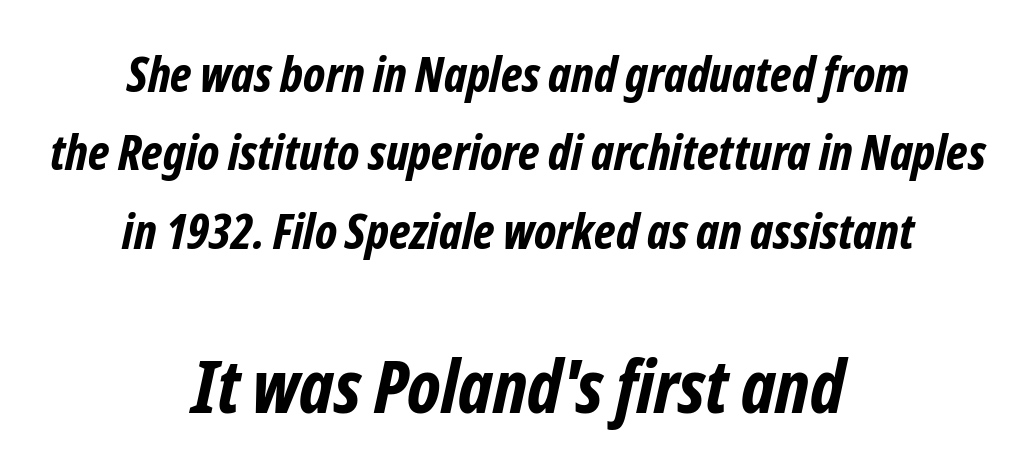
The font family rendered here belongs to the sans-serif group. Block two is the big one; block one sits smaller above it. Weight check: bold — yes, fully. Descender tails drop into unmarked territory.
